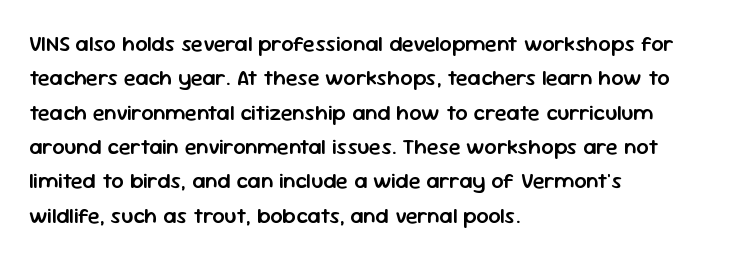
The lines in this sample share a left origin and differ only in where they stop. Firm but not heavy-handed strokes: this text is semibold. A typesetter would call this leading conventional body-copy spacing. Decoration check: the copy has no underline. There is no visible air inserted between adjacent glyphs. Ordinary non-slanted type is in use.
